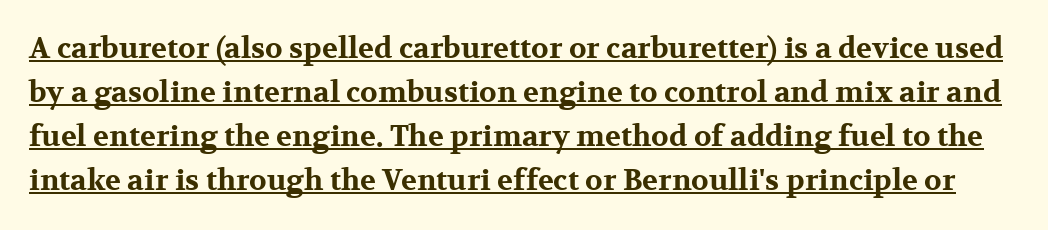
Q: Is the text bold? A: Yes.
Q: Is the text italic (slanted)? A: No, it is upright.
Q: Is the typeface a serif or a sans-serif typeface? A: Serif.
Q: Is the text underlined? A: Yes.
Q: Is the spacing between letters normal or unusually wide? A: Normal.
Q: Is the spacing between lines tight, normal or loose? A: Normal.
Q: Width (condensed, normal, or wide)? A: Wide.
Q: Stroke contrast? A: Medium.
Q: x-height? A: Medium.
Q: Monospaced? A: No.
